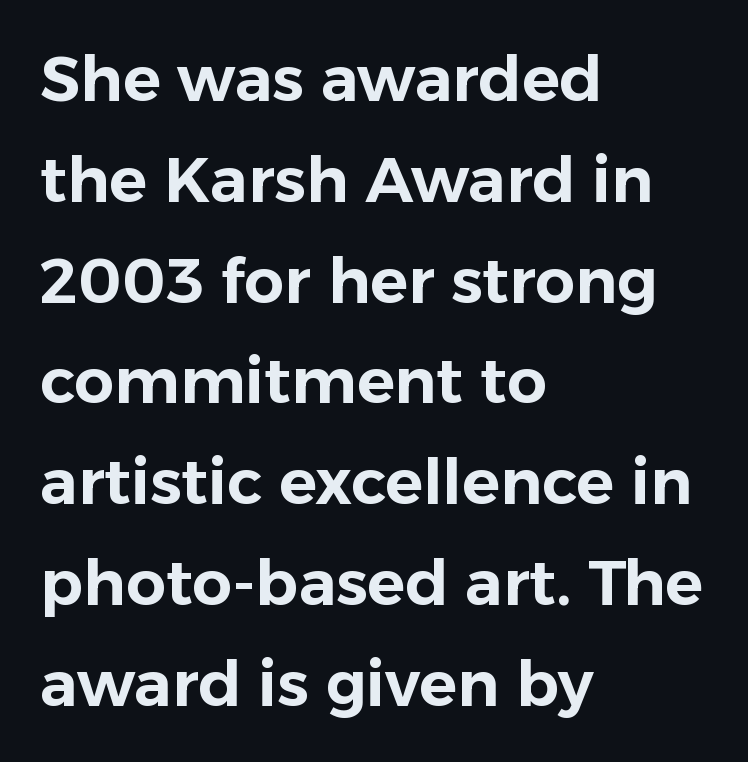
The image shows 63 px sans-serif type, upright; set left-aligned, normal line spacing (1.6x), normal letter spacing, not underlined; low stroke contrast and a medium x-height.
